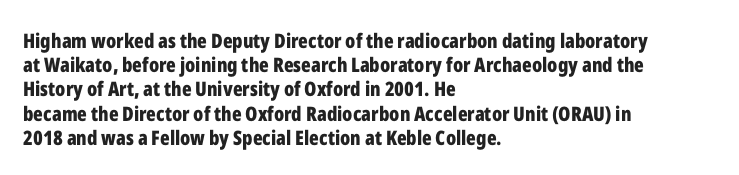
Q: Is the text bold? A: Yes.
Q: Is the text italic (slanted)? A: No, it is upright.
Q: Is the text underlined? A: No.
Q: How is the paragraph aligned? A: Left-aligned.
Q: Is the spacing between letters normal or unusually wide? A: Normal.
